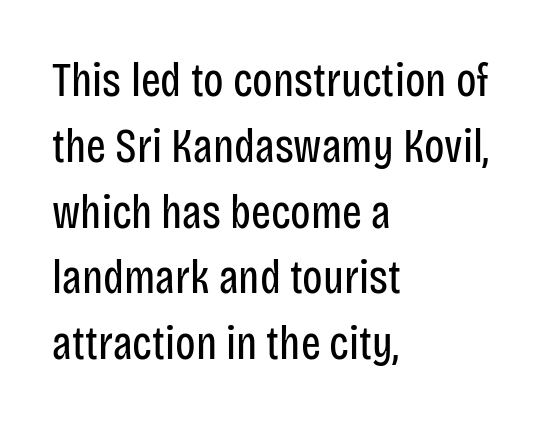
{"serif": "no", "italic": "no", "bold": "no", "weight": "regular", "width": "condensed", "stroke_contrast": "low", "x_height": "large", "monospaced": "no", "underline": "no", "align": "left", "line_spacing": "normal", "line_spacing_ratio": 1.4, "letter_spacing": "normal", "letter_spacing_em": 0.0, "glyph_px": 47}
